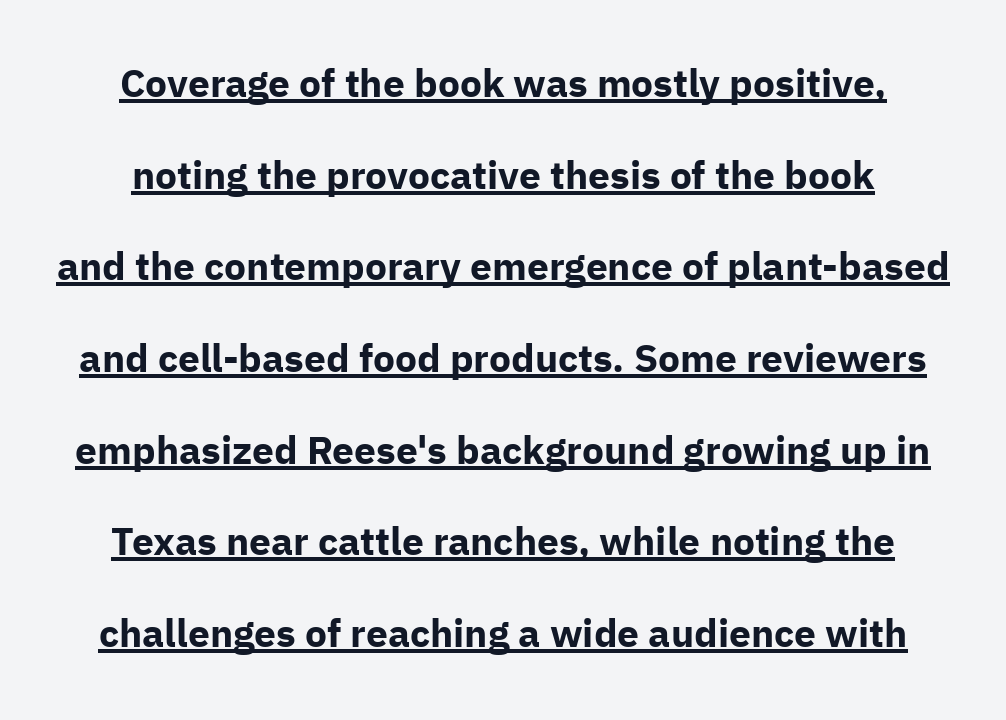
Q: Is the text bold? A: Yes.
Q: Is the text italic (slanted)? A: No, it is upright.
Q: Is the typeface a serif or a sans-serif typeface? A: Sans-serif.
Q: Is the text underlined? A: Yes.
Q: Is the spacing between letters normal or unusually wide? A: Normal.
Q: Is the spacing between lines tight, normal or loose? A: Loose.
Q: Width (condensed, normal, or wide)? A: Normal.
Q: Stroke contrast? A: Low.
Q: x-height? A: Medium.
Q: Monospaced? A: No.
